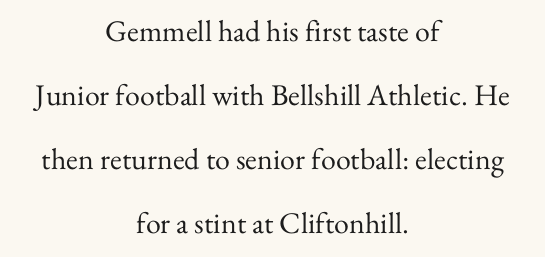
{"serif": "yes", "italic": "no", "bold": "no", "weight": "regular", "width": "normal", "stroke_contrast": "medium", "x_height": "small", "monospaced": "no", "underline": "no", "align": "center", "line_spacing": "loose", "line_spacing_ratio": 2.13, "letter_spacing": "normal", "letter_spacing_em": 0.0, "glyph_px": 30}
